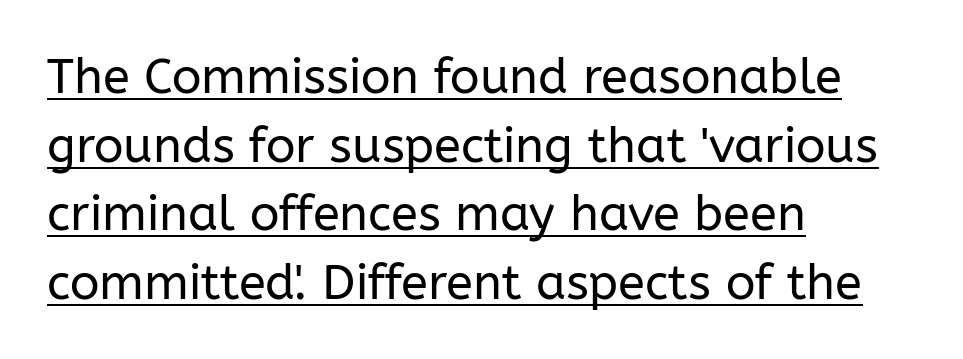
Q: Is the text bold? A: No.
Q: Is the text italic (slanted)? A: No, it is upright.
Q: Is the typeface a serif or a sans-serif typeface? A: Sans-serif.
Q: Is the text underlined? A: Yes.
Q: How is the paragraph aligned? A: Left-aligned.
Q: Is the spacing between letters normal or unusually wide? A: Normal.
Q: Is the spacing between lines tight, normal or loose? A: Normal.
Q: Width (condensed, normal, or wide)? A: Normal.
Q: Stroke contrast? A: Low.
Q: x-height? A: Medium.
Q: Monospaced? A: No.
